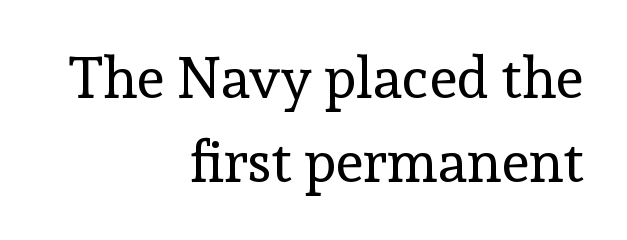
The image shows 57 px regular-weight serif type, upright; set right-aligned, normal line spacing (1.47x), normal letter spacing, not underlined; a medium x-height.
